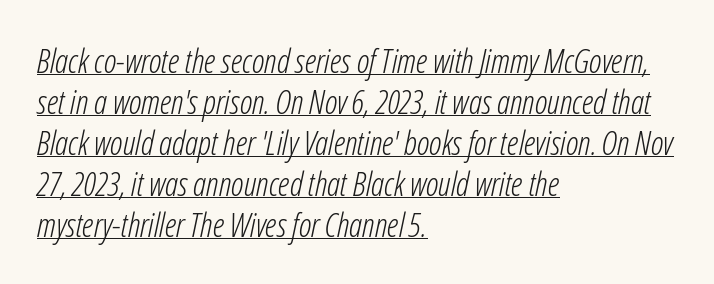
The image shows 33 px light, condensed type, italic (leaning right); set left-aligned, line spacing 1.24x, normal letter spacing, underlined; low stroke contrast and a medium x-height.
